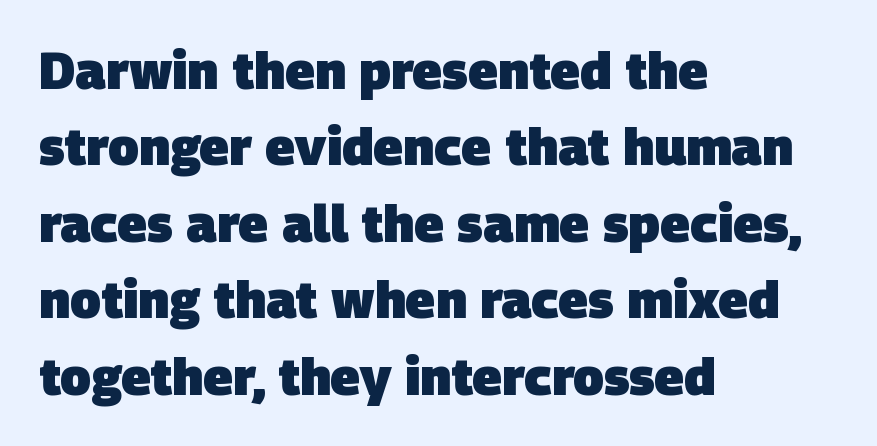
Rule under the text: the space is simply empty. Classification — sans serif. Quick note: interline space is typical. A student would call this left alignment; a typographer would say flush left, rag right. Observe the ordinary spacing: letters are neighbours, not strangers.
